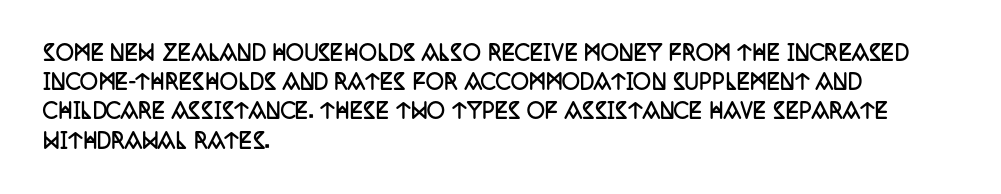
The image shows 20 px bold type, upright; set left-aligned, normal line spacing (1.46x), normal letter spacing, not underlined.
